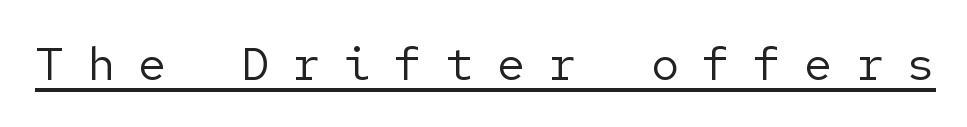
{"serif": "no", "italic": "no", "bold": "no", "weight": "regular", "width": "normal", "stroke_contrast": "low", "x_height": "medium", "underline": "yes", "letter_spacing": "wide", "letter_spacing_em": 0.49, "glyph_px": 47}
